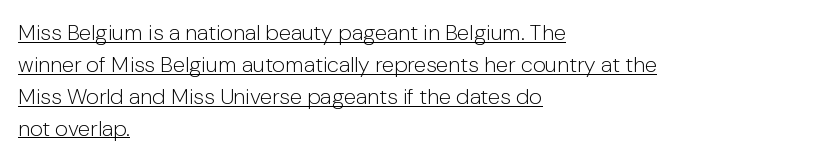
The image shows 22 px text type, upright; set left-aligned, normal line spacing (1.45x), normal letter spacing, underlined.
